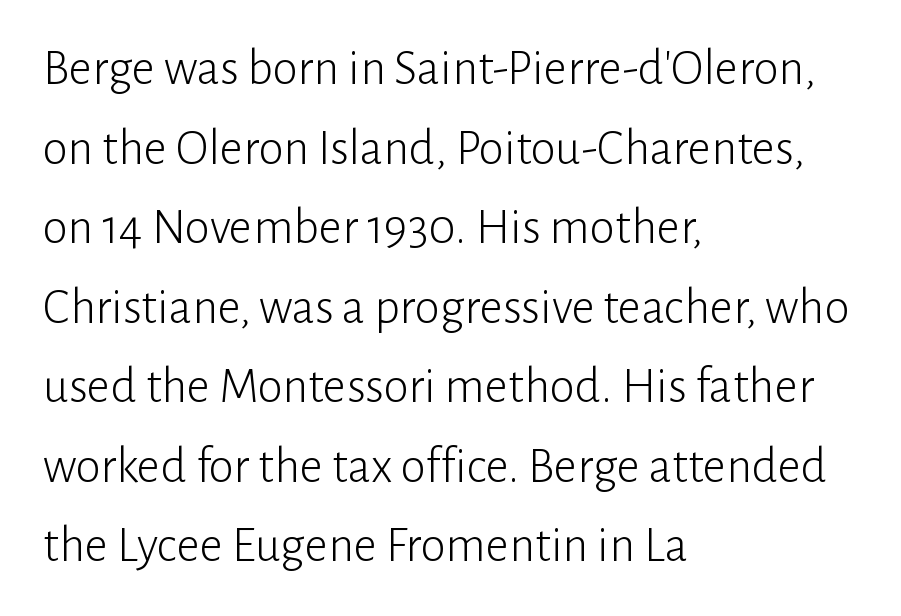
The image shows 51 px light sans-serif type, upright; set left-aligned, normal line spacing (1.56x), normal letter spacing, not underlined; low stroke contrast and a medium x-height.
